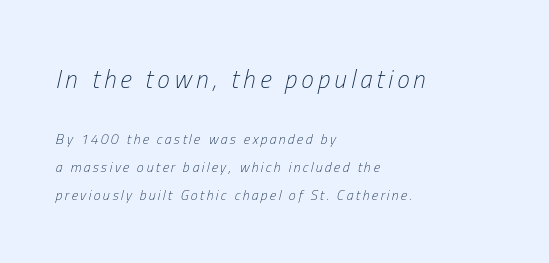
The image shows 25 px text type, italic (leaning right); set left-aligned, loose line spacing (2.0x), not underlined; the first (top) block is 1.79x larger.
